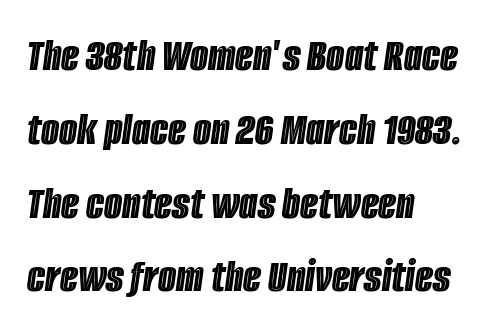
The image shows 47 px condensed type, italic (leaning right); set left-aligned, normal line spacing (1.57x), normal letter spacing, not underlined; a large x-height.
